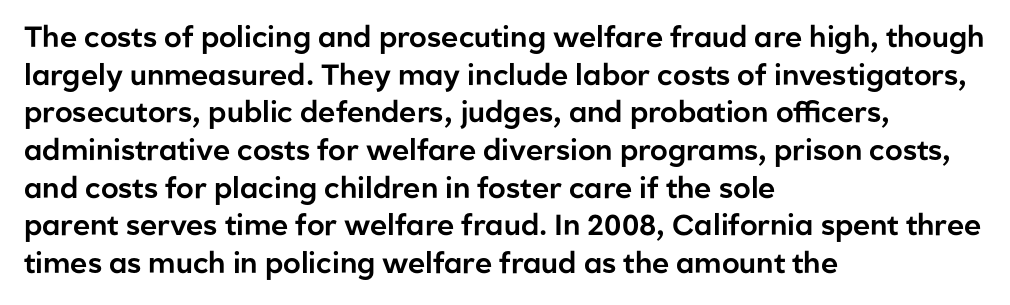
You could not count columns in this text — the font is proportionally spaced. The ragged edge is on the right, which tells us the setting is flush left. The typeface chosen for these lines omits serifs. Lines of text with bare space underneath.
